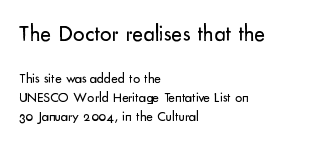
Q: Is the text bold? A: No.
Q: Is the text italic (slanted)? A: No, it is upright.
Q: Is the text underlined? A: No.
Q: How is the paragraph aligned? A: Left-aligned.
Q: Is the spacing between letters normal or unusually wide? A: Normal.
Q: Is the spacing between lines tight, normal or loose? A: Normal.
Q: Which block of text is set in a larger size, the first (top) or the second (bottom)? A: The first (top) one.
